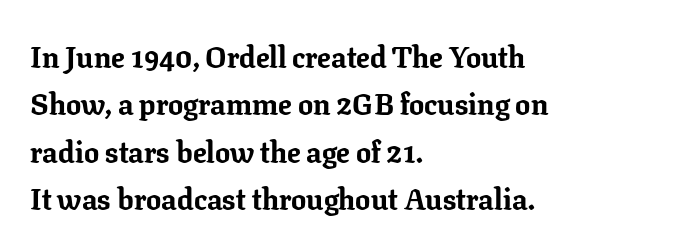
Letter spacing: default. Is this a fixed-width face? No — the glyphs have proportional, varying widths. The rows are spaced the way most documents space them. Set as a true bold cut, around the 700 mark. The passage is arranged the way most books set body copy — flush left. Look at the bottom of the vertical strokes: they flare into serifs here.
